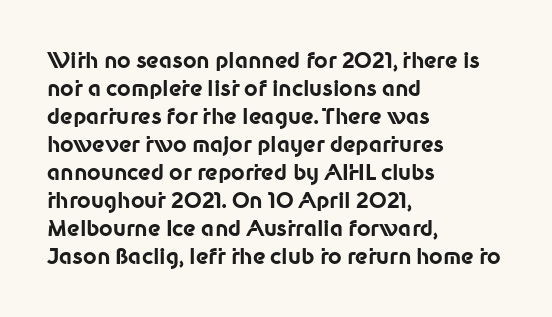
{"italic": "no", "bold": "yes", "underline": "no", "align": "left", "line_spacing": "normal", "line_spacing_ratio": 1.33, "letter_spacing": "normal", "letter_spacing_em": 0.0, "glyph_px": 21}
